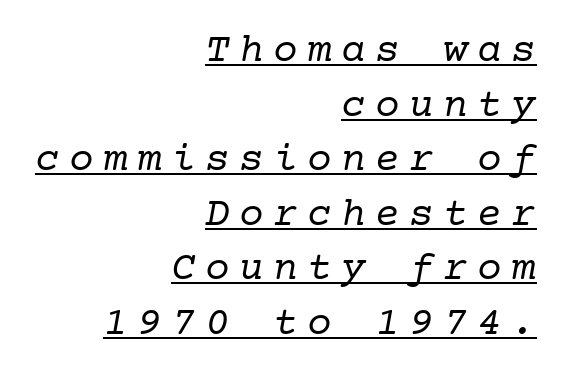
{"serif": "yes", "bold": "no", "weight": "regular", "width": "normal", "stroke_contrast": "low", "x_height": "medium", "monospaced": "yes", "underline": "yes", "align": "right", "line_spacing": "normal", "line_spacing_ratio": 1.33, "letter_spacing": "wide", "letter_spacing_em": 0.23, "glyph_px": 41}
